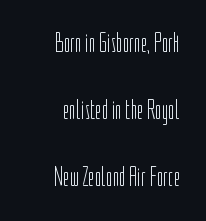
{"serif": "no", "italic": "no", "bold": "no", "weight": "light", "width": "condensed", "stroke_contrast": "low", "x_height": "medium", "monospaced": "no", "underline": "no", "align": "right", "line_spacing": "loose", "line_spacing_ratio": 2.39, "letter_spacing": "normal", "letter_spacing_em": 0.0, "glyph_px": 28}
